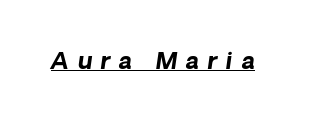
Beneath each row of characters lies a ruled line. Substantial extra tracking has been applied to these lines. What weight is shown? A full bold with thick strokes. The specimen reads as italic at a glance.
